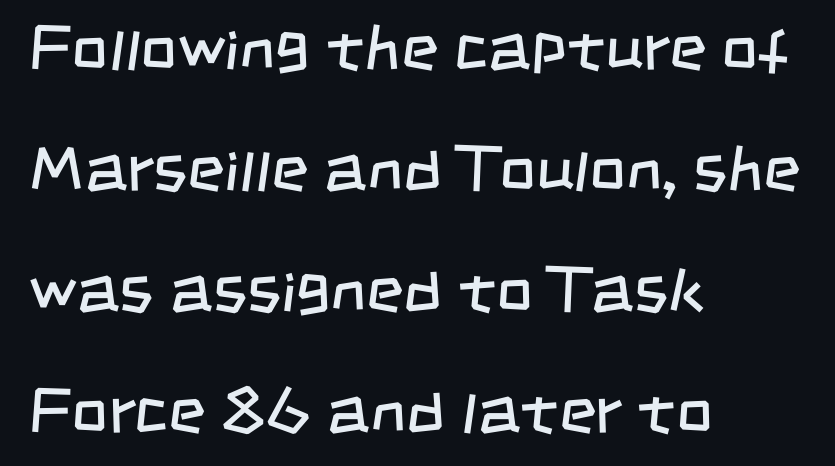
The image shows 64 px regular-weight, condensed sans-serif type; set left-aligned, line spacing 1.89x, normal letter spacing, not underlined; low stroke contrast and a large x-height.
